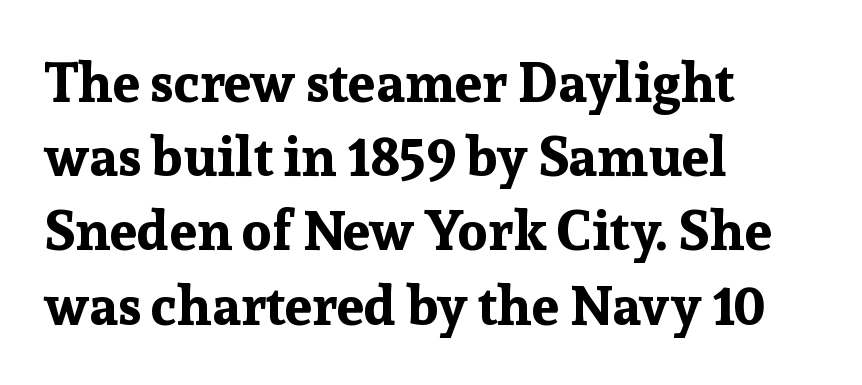
Quick note: underline off. Letter spacing: default. Compared with a centered layout, this one pins lines to the left instead. The face used here has the dense, thick strokes of a bold. Rows of type keep a routine distance in the vertical direction. Observe the serifs anchoring each vertical stroke in this sample.
